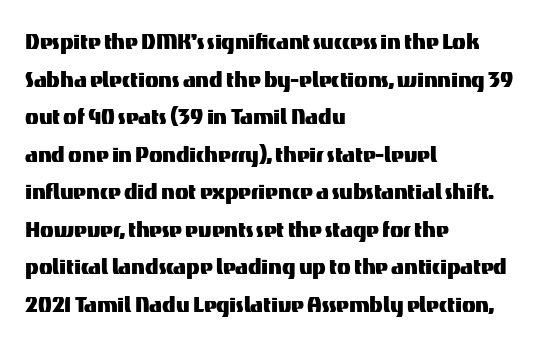
Every row of glyphs begins at an identical x-position on the left. The letters stand straight up with perfectly vertical stems. Whoever set this chose a conventional vertical rhythm. A clean baseline with only descenders dipping below it. Characters follow at the spacing the type designer built in.
